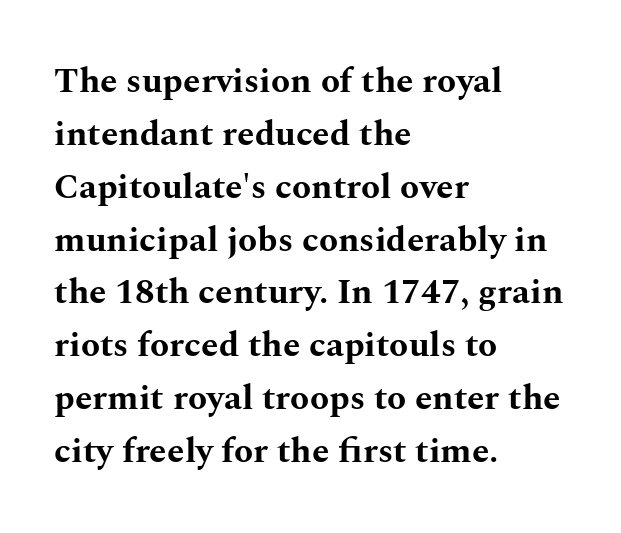
The typesetter chose a ragged-right arrangement here. Horizontal bands of white between lines are of average thickness. A serif font was chosen for this passage. Proportional: the letters do not fall into vertical columns.
